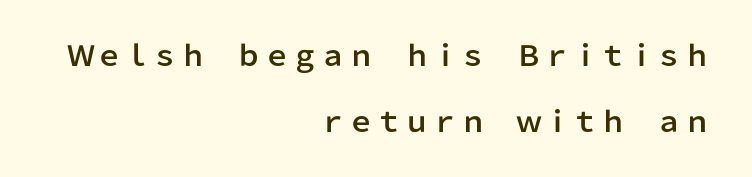
Type style note: lacks serifs. Compared with typical body copy, the letter spacing here is the same. Posture: upright roman. Does the leading feel generous? Absolutely, it's lavish. Varying glyph widths throughout — classic text-font behaviour. Notice how the passage keeps a crisp vertical edge on the right only.
